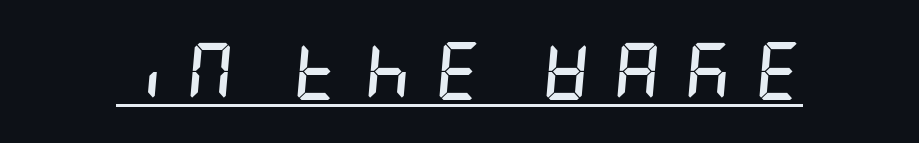
The image shows 57 px semibold, condensed type, italic (leaning right); set unusually wide letter spacing (+0.43 em), underlined; low stroke contrast and a large x-height.
